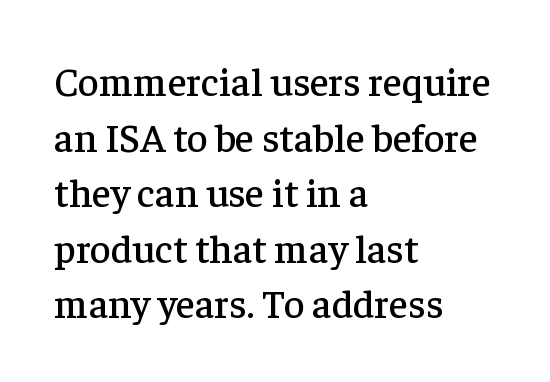
{"serif": "yes", "italic": "no", "width": "normal", "stroke_contrast": "low", "x_height": "medium", "monospaced": "no", "underline": "no", "align": "left", "line_spacing": "normal", "line_spacing_ratio": 1.39, "letter_spacing": "normal", "letter_spacing_em": 0.0, "glyph_px": 40}
